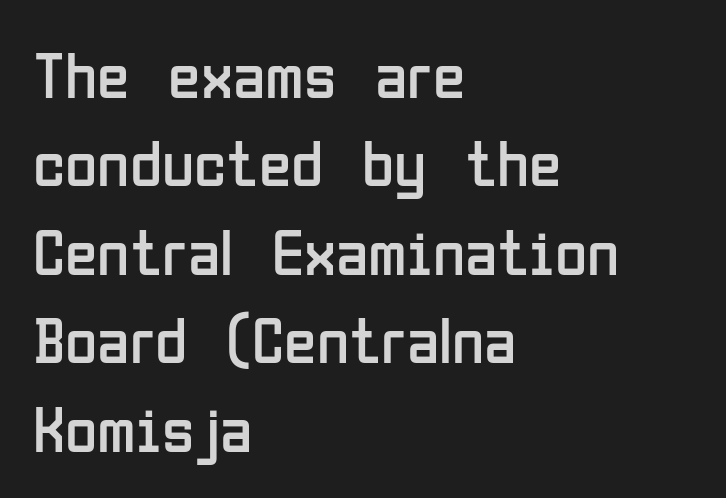
{"serif": "no", "italic": "no", "bold": "no", "weight": "regular", "width": "condensed", "stroke_contrast": "low", "x_height": "medium", "monospaced": "no", "underline": "no", "align": "left", "line_spacing": "normal", "line_spacing_ratio": 1.34, "letter_spacing": "normal", "letter_spacing_em": 0.0, "glyph_px": 66}
